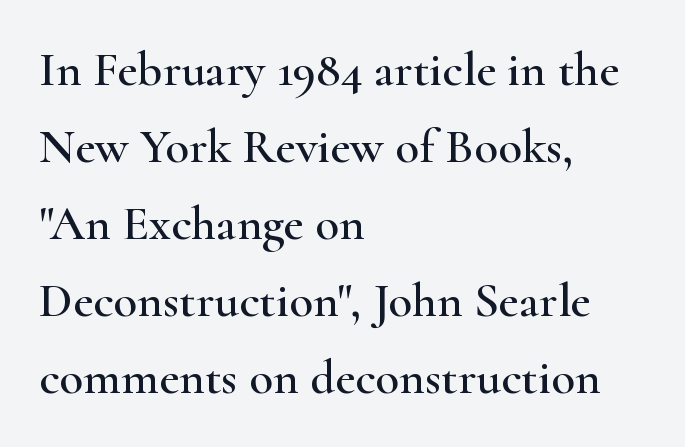
Q: Is the text italic (slanted)? A: No, it is upright.
Q: Is the typeface a serif or a sans-serif typeface? A: Serif.
Q: Is the text underlined? A: No.
Q: How is the paragraph aligned? A: Left-aligned.
Q: Is the spacing between letters normal or unusually wide? A: Normal.
Q: Is the spacing between lines tight, normal or loose? A: Normal.
Q: Width (condensed, normal, or wide)? A: Wide.
Q: Stroke contrast? A: High.
Q: x-height? A: Small.
Q: Monospaced? A: No.
